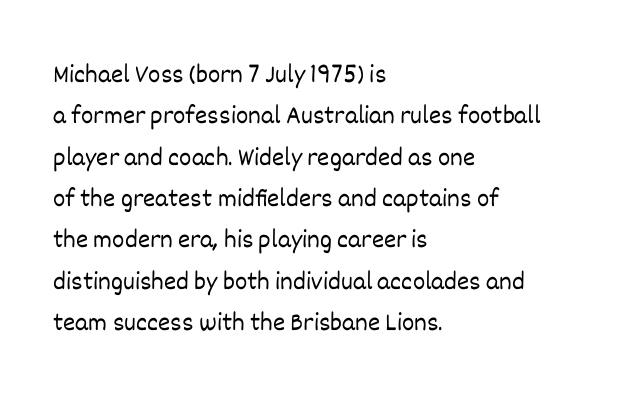
Each stroke keeps to a modest, everyday thickness or less. Whoever set this chose a conventional vertical rhythm. Caption: multi-line text, flush left, ragged right. Underlining? Definitely not there.
